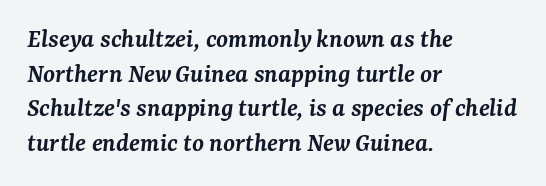
Q: Is the text bold? A: Semi-bold.
Q: Is the text italic (slanted)? A: Yes, it leans right by about 7 degrees.
Q: Is the text underlined? A: No.
Q: How is the paragraph aligned? A: Left-aligned.
Q: Is the spacing between letters normal or unusually wide? A: Normal.
Q: Is the spacing between lines tight, normal or loose? A: Normal.
